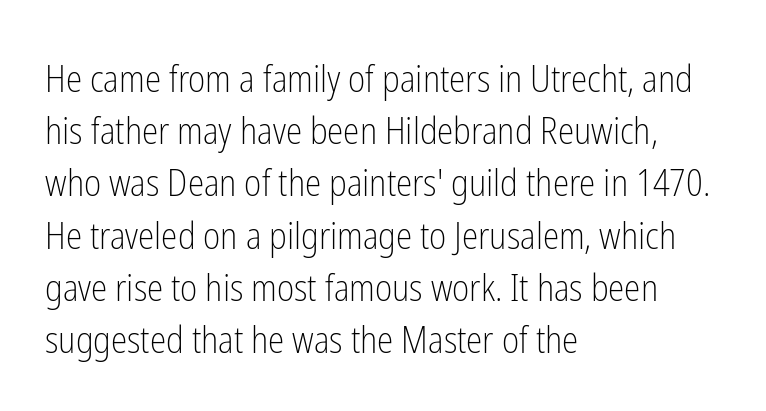
The image shows 37 px light, condensed sans-serif type, upright; set left-aligned, normal line spacing (1.41x), normal letter spacing, not underlined; low stroke contrast and a medium x-height.
